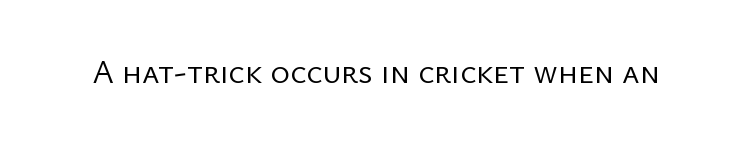
{"serif": "no", "italic": "no", "bold": "no", "weight": "regular", "width": "normal", "stroke_contrast": "low", "x_height": "medium", "monospaced": "no", "underline": "no", "letter_spacing": "normal", "letter_spacing_em": 0.0, "glyph_px": 33}
